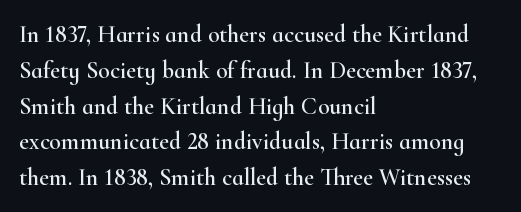
{"italic": "no", "underline": "no", "align": "left", "line_spacing": "normal", "line_spacing_ratio": 1.49, "letter_spacing": "normal", "letter_spacing_em": 0.0, "glyph_px": 24}
